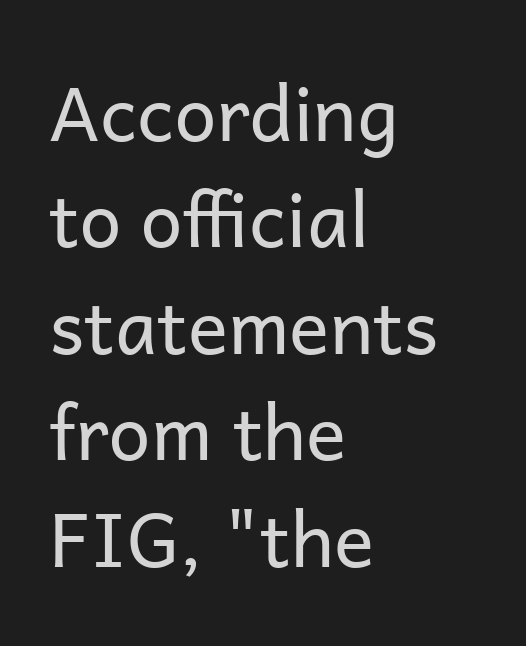
{"serif": "no", "italic": "no", "bold": "no", "weight": "regular", "width": "normal", "stroke_contrast": "low", "x_height": "medium", "monospaced": "no", "underline": "no", "align": "left", "line_spacing": "normal", "line_spacing_ratio": 1.42, "letter_spacing": "normal", "letter_spacing_em": 0.0, "glyph_px": 75}
